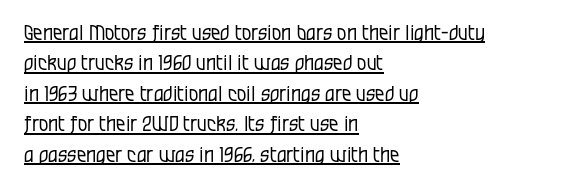
Q: Is the text bold? A: No.
Q: Is the text italic (slanted)? A: No, it is upright.
Q: Is the text underlined? A: Yes.
Q: How is the paragraph aligned? A: Left-aligned.
Q: Is the spacing between letters normal or unusually wide? A: Normal.
Q: Is the spacing between lines tight, normal or loose? A: Normal.
